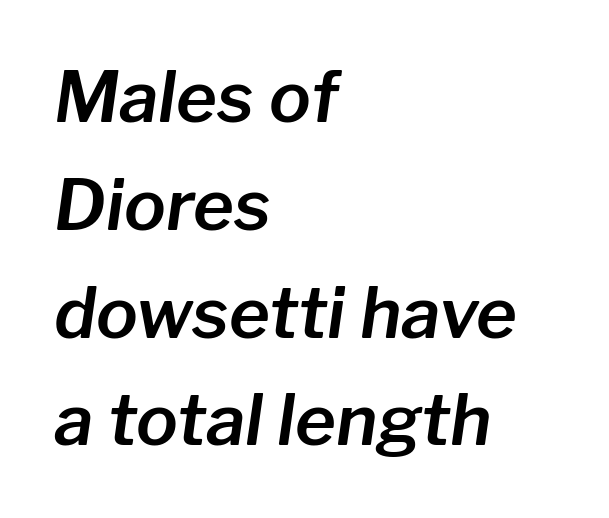
{"italic": "yes", "lean": "right", "slant_degrees": 8, "width": "normal", "stroke_contrast": "low", "x_height": "medium", "monospaced": "no", "underline": "no", "align": "left", "line_spacing": "normal", "line_spacing_ratio": 1.54, "letter_spacing": "normal", "letter_spacing_em": 0.0, "glyph_px": 70}
